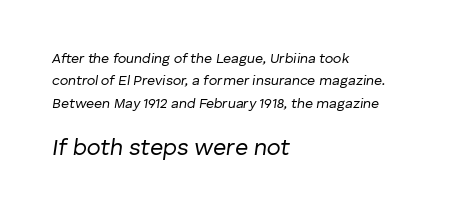
Characters follow at the spacing the type designer built in. Bare-footed words on every line. The lines are quadded left. The typesetting does not lean heavy: it is not bold. This sample uses an oblique cut, with every glyph tilted off the vertical.
